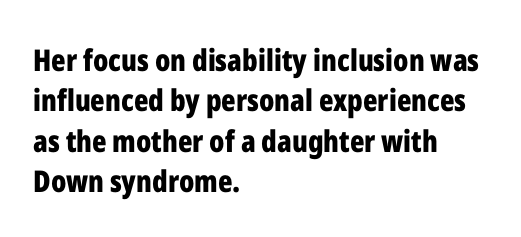
Q: Is the text bold? A: Yes.
Q: Is the text italic (slanted)? A: No, it is upright.
Q: Is the typeface a serif or a sans-serif typeface? A: Sans-serif.
Q: Is the text underlined? A: No.
Q: How is the paragraph aligned? A: Left-aligned.
Q: Is the spacing between letters normal or unusually wide? A: Normal.
Q: Is the spacing between lines tight, normal or loose? A: Normal.
Q: Width (condensed, normal, or wide)? A: Condensed.
Q: Stroke contrast? A: Low.
Q: x-height? A: Medium.
Q: Monospaced? A: No.
